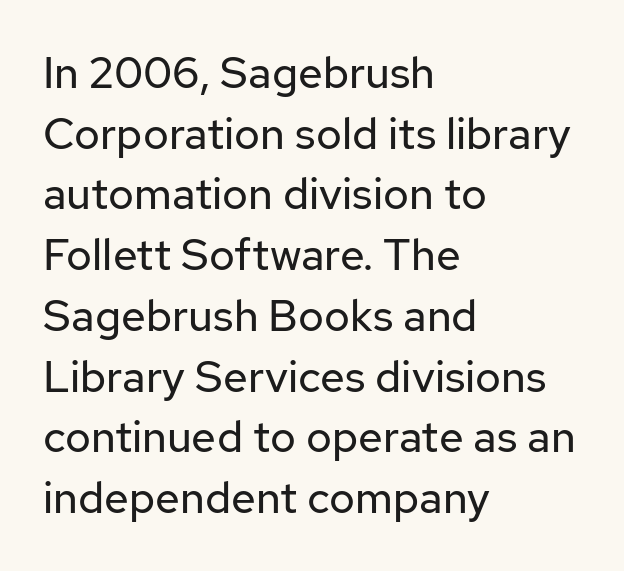
{"serif": "no", "italic": "no", "bold": "no", "weight": "regular", "width": "normal", "stroke_contrast": "low", "x_height": "medium", "monospaced": "no", "underline": "no", "align": "left", "line_spacing": "normal", "line_spacing_ratio": 1.38, "letter_spacing": "normal", "letter_spacing_em": 0.0, "glyph_px": 44}
